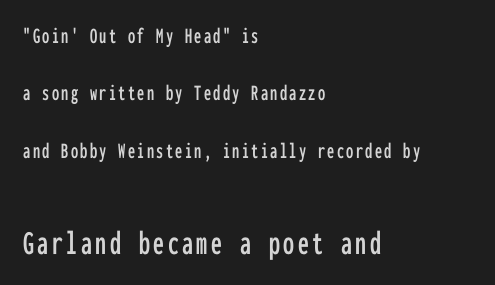
The image shows 35 px condensed sans-serif type, upright, monospaced; set left-aligned, loose line spacing (2.5x), not underlined; the second (bottom) block is 1.52x larger; low stroke contrast and a medium x-height.
